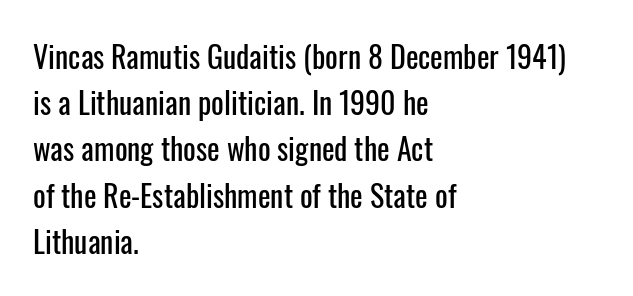
{"serif": "no", "italic": "no", "width": "condensed", "stroke_contrast": "low", "x_height": "medium", "monospaced": "no", "underline": "no", "align": "left", "line_spacing": "normal", "line_spacing_ratio": 1.54, "letter_spacing": "normal", "letter_spacing_em": 0.0, "glyph_px": 30}
